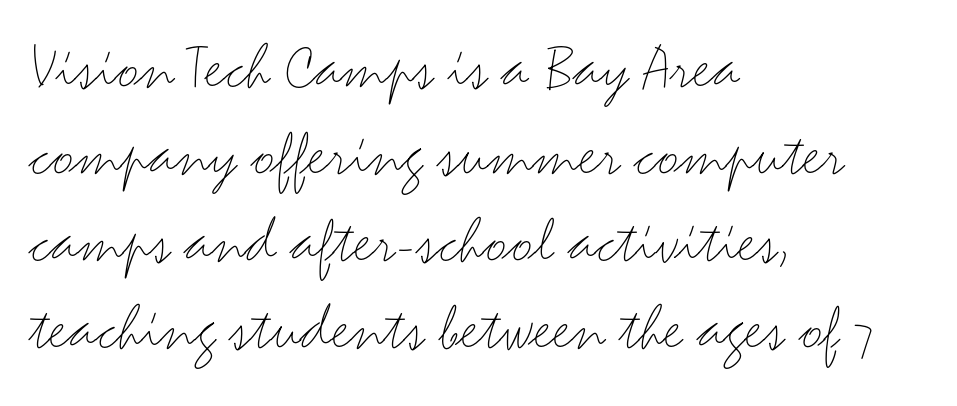
Q: Is the text bold? A: No.
Q: Is the text italic (slanted)? A: Yes.
Q: Is the typeface a serif or a sans-serif typeface? A: Sans-serif.
Q: Is the text underlined? A: No.
Q: How is the paragraph aligned? A: Left-aligned.
Q: Is the spacing between letters normal or unusually wide? A: Normal.
Q: Is the spacing between lines tight, normal or loose? A: Normal.
Q: Width (condensed, normal, or wide)? A: Wide.
Q: Stroke contrast? A: Medium.
Q: x-height? A: Small.
Q: Monospaced? A: No.
